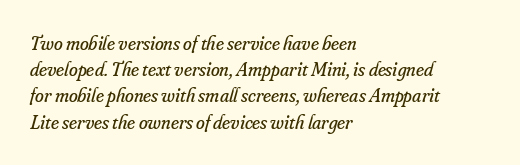
Q: Is the text bold? A: No.
Q: Is the text italic (slanted)? A: Yes, it leans right by about 16 degrees.
Q: Is the text underlined? A: No.
Q: How is the paragraph aligned? A: Left-aligned.
Q: Is the spacing between letters normal or unusually wide? A: Normal.
Q: Is the spacing between lines tight, normal or loose? A: Normal.
